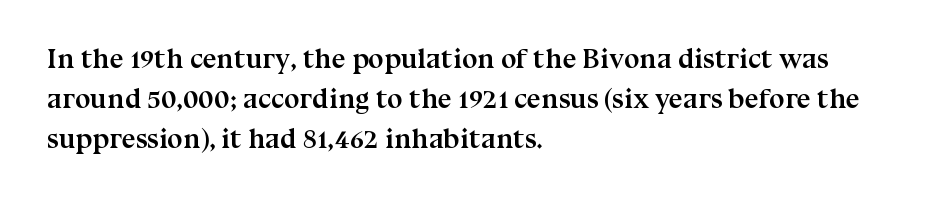
The image shows 28 px semibold serif type, upright; set left-aligned, normal line spacing (1.42x), normal letter spacing, not underlined; medium stroke contrast and a medium x-height.
